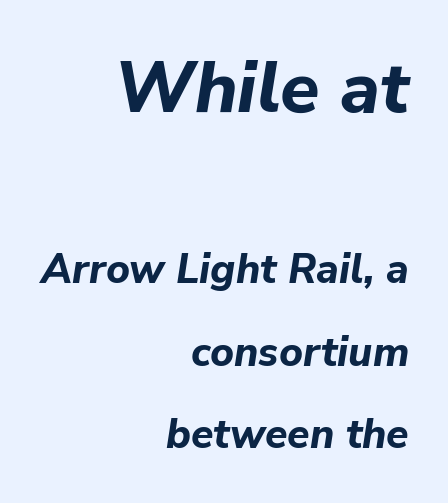
{"italic": "yes", "lean": "right", "slant_degrees": 9, "bold": "yes", "weight": "bold", "width": "normal", "stroke_contrast": "low", "x_height": "medium", "monospaced": "no", "underline": "no", "align": "right", "line_spacing": "loose", "line_spacing_ratio": 2.01, "letter_spacing": "normal", "letter_spacing_em": 0.0, "larger_block": "first", "size_ratio": 1.76, "glyph_px": 72}
